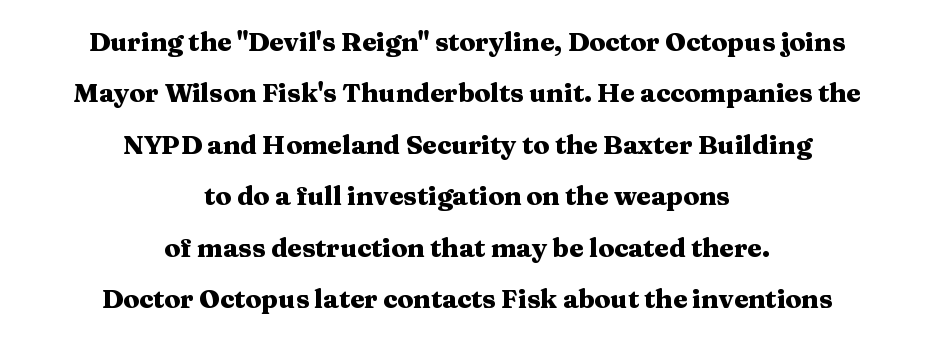
{"italic": "no", "bold": "yes", "underline": "no", "align": "center", "line_spacing": "loose", "line_spacing_ratio": 1.98, "letter_spacing": "normal", "letter_spacing_em": 0.0, "glyph_px": 26}
